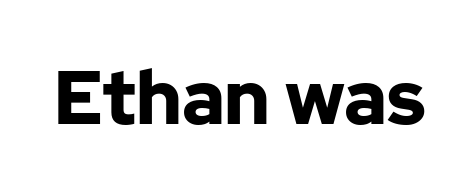
The image shows 75 px bold sans-serif type, upright; set normal letter spacing, not underlined; low stroke contrast and a medium x-height.
